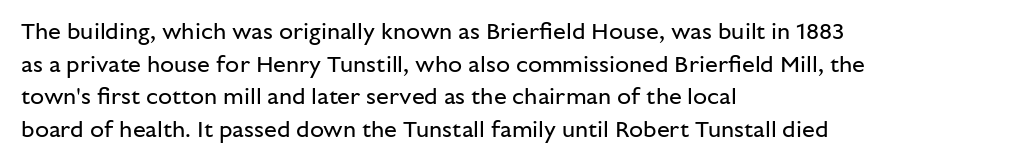
{"italic": "no", "bold": "no", "underline": "no", "align": "left", "line_spacing": "normal", "line_spacing_ratio": 1.42, "letter_spacing": "normal", "letter_spacing_em": 0.0, "glyph_px": 23}
